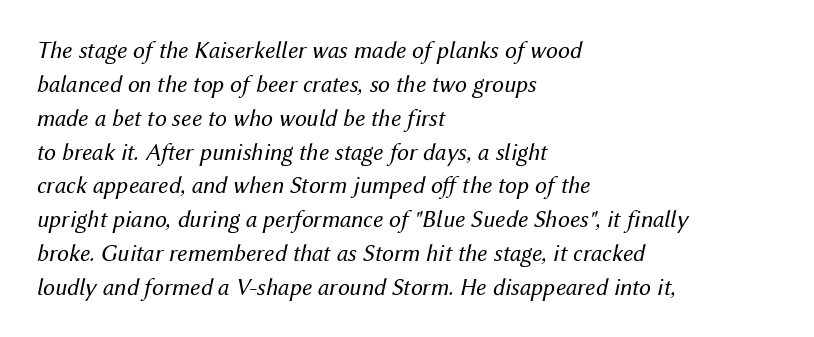
This block has exactly the height ordinary leading produces. Designer's note — italics engaged. This rendering uses left alignment, leaving the right contour irregular. Descenders hang freely into open space. Weight: regular or lighter.
